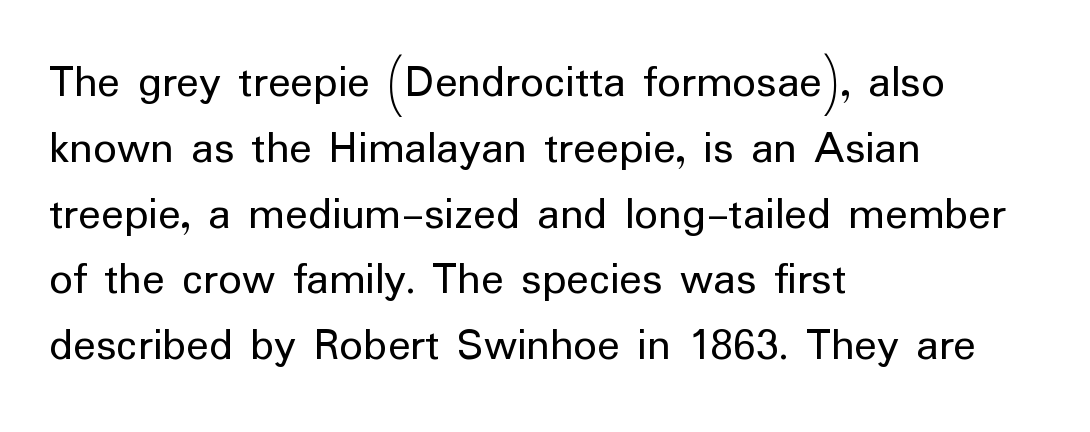
Q: Is the text bold? A: No.
Q: Is the text italic (slanted)? A: No, it is upright.
Q: Is the typeface a serif or a sans-serif typeface? A: Sans-serif.
Q: Is the text underlined? A: No.
Q: How is the paragraph aligned? A: Left-aligned.
Q: Is the spacing between letters normal or unusually wide? A: Normal.
Q: Is the spacing between lines tight, normal or loose? A: Normal.
Q: Width (condensed, normal, or wide)? A: Normal.
Q: Stroke contrast? A: Low.
Q: x-height? A: Medium.
Q: Monospaced? A: No.
